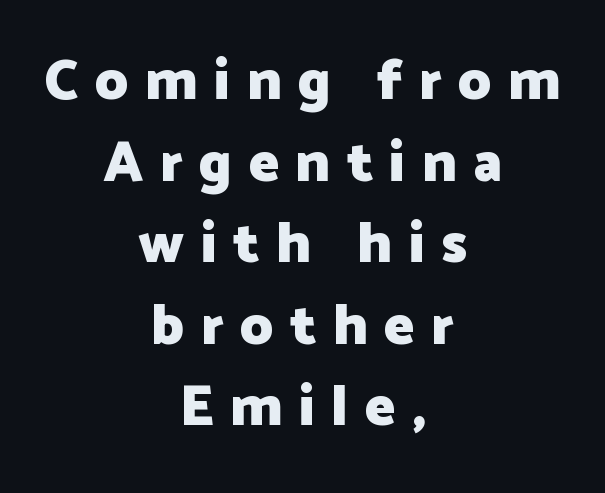
Q: Is the text bold? A: Yes.
Q: Is the text italic (slanted)? A: No, it is upright.
Q: Is the typeface a serif or a sans-serif typeface? A: Sans-serif.
Q: Is the text underlined? A: No.
Q: How is the paragraph aligned? A: Centered.
Q: Is the spacing between letters normal or unusually wide? A: Unusually wide.
Q: Is the spacing between lines tight, normal or loose? A: Normal.
Q: Width (condensed, normal, or wide)? A: Normal.
Q: Stroke contrast? A: Low.
Q: x-height? A: Medium.
Q: Monospaced? A: No.
